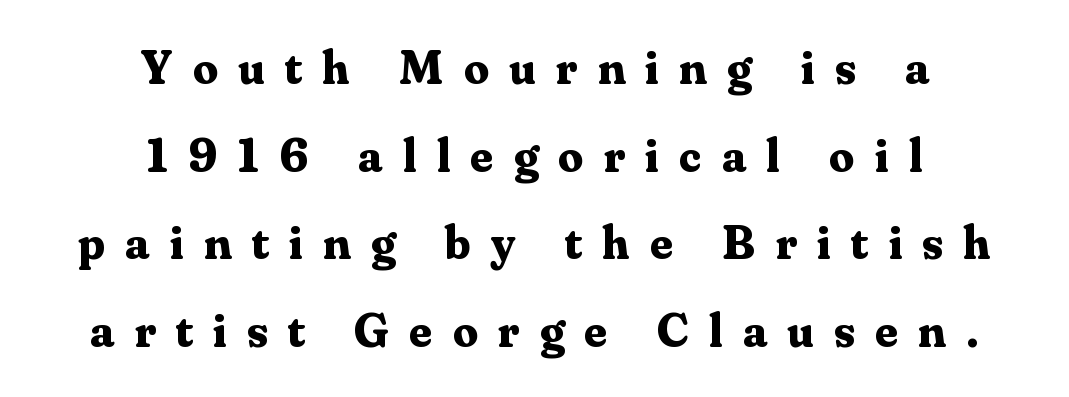
Q: Is the text bold? A: Yes.
Q: Is the text italic (slanted)? A: No, it is upright.
Q: Is the typeface a serif or a sans-serif typeface? A: Serif.
Q: Is the text underlined? A: No.
Q: How is the paragraph aligned? A: Centered.
Q: Is the spacing between letters normal or unusually wide? A: Unusually wide.
Q: Width (condensed, normal, or wide)? A: Normal.
Q: Stroke contrast? A: Medium.
Q: x-height? A: Small.
Q: Monospaced? A: No.
